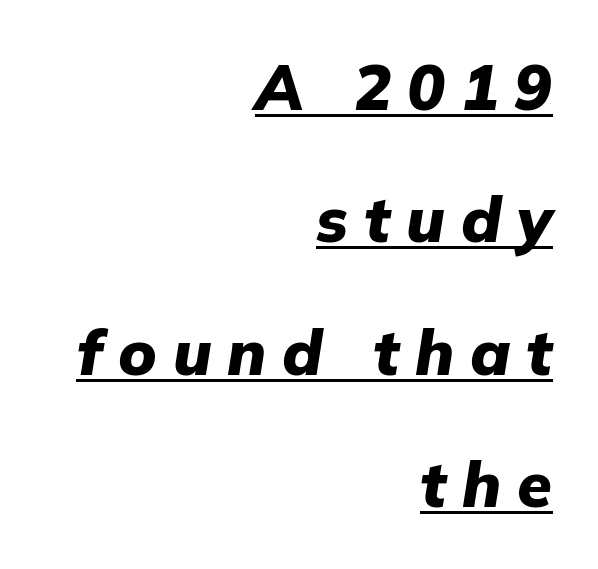
The image shows 63 px heavy type, italic (leaning right); set right-aligned, loose line spacing (2.1x), unusually wide letter spacing (+0.25 em), underlined; low stroke contrast and a medium x-height.
